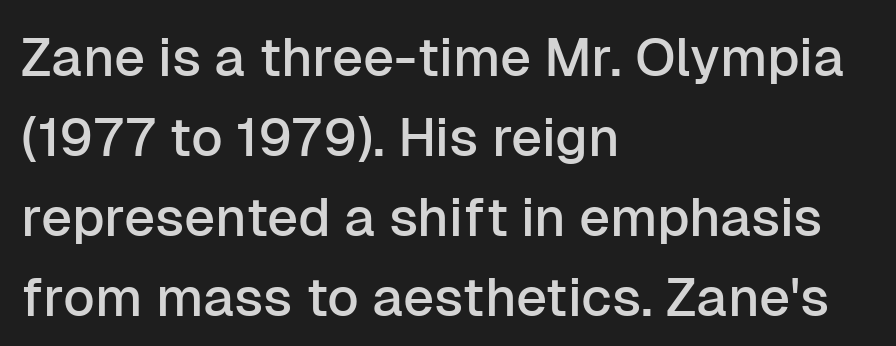
The paragraph has a hard left edge and a soft right edge. Normally led — the rows are evenly, conventionally spaced. The gaps between neighbouring characters are ordinary and unremarkable. The specimen omits any rule beneath the text block's lines. Every stem runs plumb, perpendicular to the baseline.
